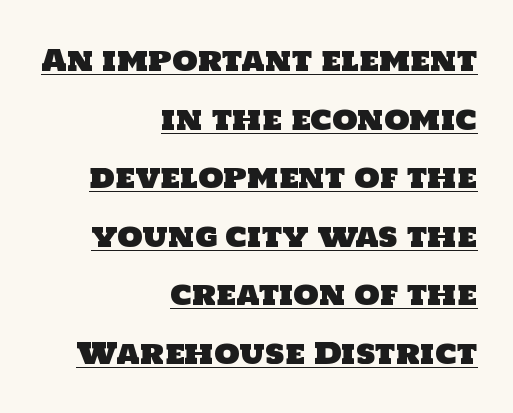
The image shows 29 px sans-serif type; set right-aligned, loose line spacing (2.02x), normal letter spacing, underlined; low stroke contrast and a large x-height.
